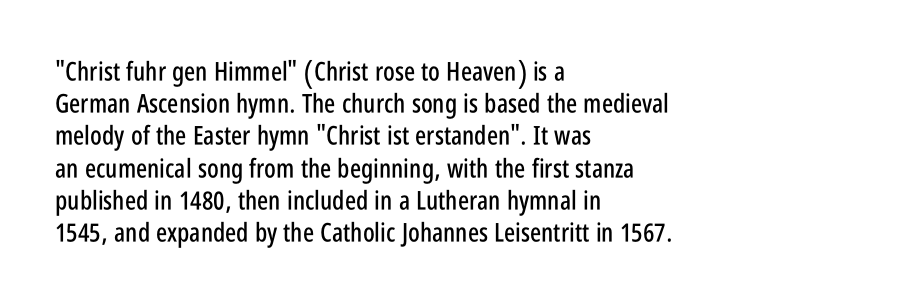
{"italic": "no", "underline": "no", "align": "left", "line_spacing_ratio": 1.24, "letter_spacing": "normal", "letter_spacing_em": 0.0, "glyph_px": 26}
